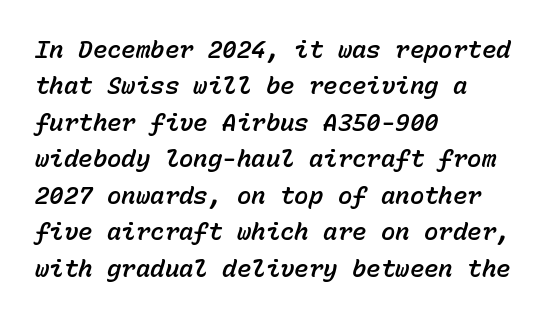
Observe the ordinary spacing: letters are neighbours, not strangers. Visually the block forms a straight wall on the left and a jagged coastline on the right. The rendering uses a moderate line-height, typical for paragraphs. An italicized treatment has been applied to the whole sample. Unmarked baselines from the first word to the last.
